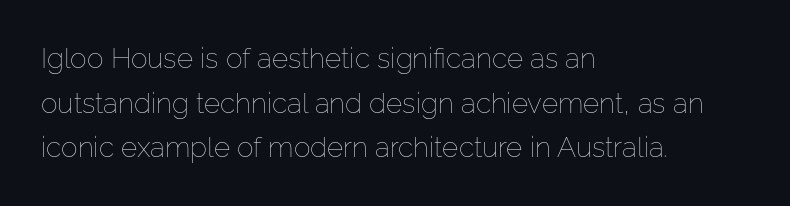
{"italic": "no", "bold": "no", "weight": "thin", "width": "normal", "stroke_contrast": "low", "x_height": "medium", "monospaced": "no", "underline": "no", "align": "left", "line_spacing": "normal", "line_spacing_ratio": 1.59, "letter_spacing": "normal", "letter_spacing_em": 0.0, "glyph_px": 28}
